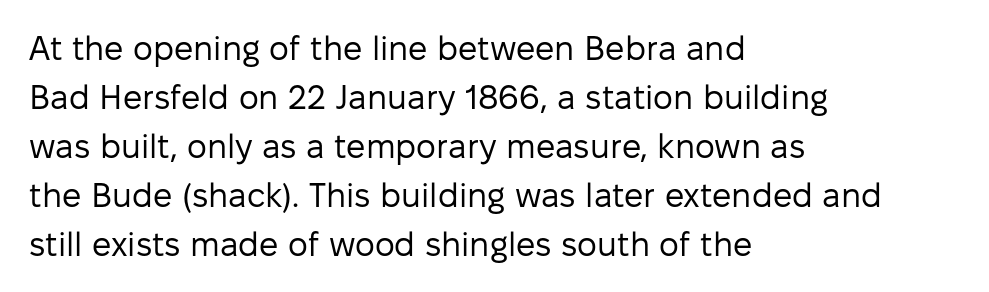
Only glyphs here, with clear space below each row. This reads as an unemphasized weight, regular at the heaviest. The typography opts for an upright posture over an oblique one. You could not count columns in this text — the font is proportionally spaced. The rows are spaced the way most documents space them. Each word holds together tightly as a unit, with standard inter-letter gaps.
